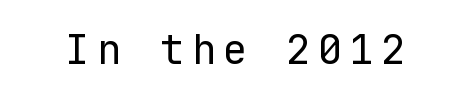
Do the characters align in a grid? Yes, the font is monospaced. Vertical strokes here are truly vertical. These glyphs show unthickened strokes, regular width or finer. Check the space under the baseline: it is left empty. Nothing sits at the stroke ends, so this counts as sans-serif.
